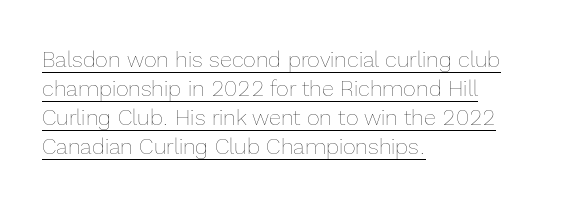
Line beginnings align vertically; line endings do not. Notice how the stems are strictly vertical — no italics here. A baseline rule has been typeset under these characters. This sample uses plain, unmodified letter spacing. The face looks like a standard text weight, possibly lighter. The designer left line spacing at the default.
